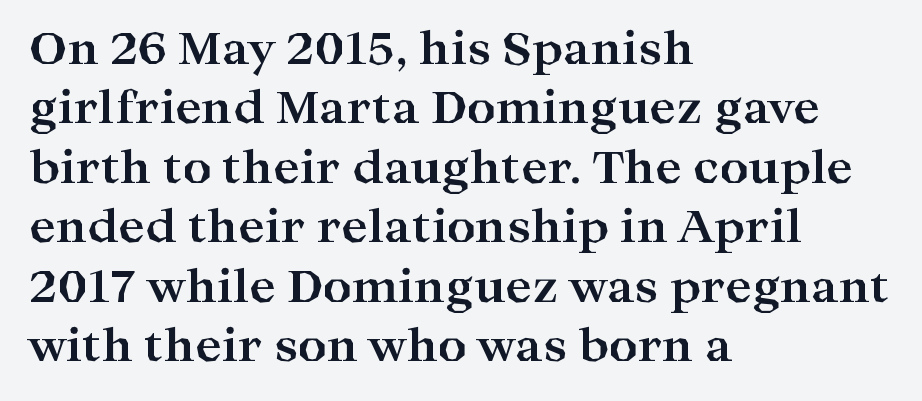
The image shows 45 px bold, wide serif type, upright; set left-aligned, normal line spacing (1.32x), normal letter spacing, not underlined; high stroke contrast and a medium x-height.
